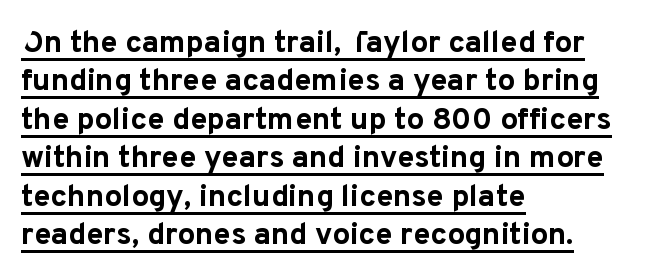
{"serif": "no", "italic": "no", "bold": "yes", "weight": "bold", "width": "normal", "stroke_contrast": "low", "x_height": "medium", "monospaced": "no", "underline": "yes", "align": "left", "line_spacing_ratio": 1.24, "letter_spacing": "normal", "letter_spacing_em": 0.0, "glyph_px": 31}
